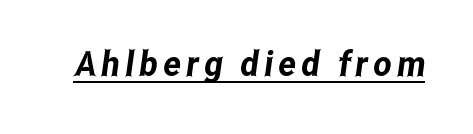
Q: Is the typeface a serif or a sans-serif typeface? A: Sans-serif.
Q: Is the text underlined? A: Yes.
Q: Width (condensed, normal, or wide)? A: Condensed.
Q: Stroke contrast? A: Low.
Q: x-height? A: Medium.
Q: Monospaced? A: No.
